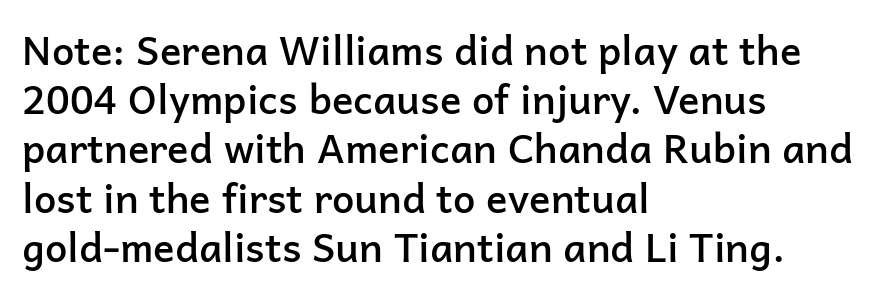
The image shows 40 px semibold sans-serif type, upright; set left-aligned, line spacing 1.23x, normal letter spacing, not underlined; low stroke contrast and a medium x-height.
